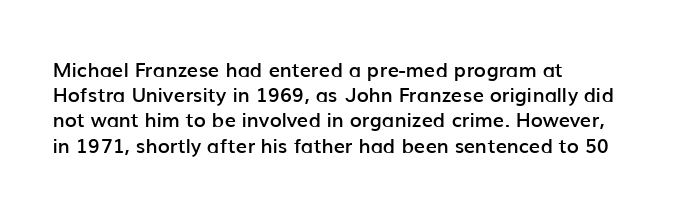
Q: Is the text bold? A: Semi-bold.
Q: Is the text italic (slanted)? A: No, it is upright.
Q: Is the text underlined? A: No.
Q: How is the paragraph aligned? A: Left-aligned.
Q: Is the spacing between letters normal or unusually wide? A: Normal.
Q: Is the spacing between lines tight, normal or loose? A: Normal.
